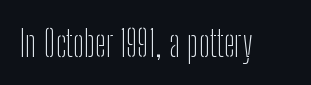
The image shows 37 px thin, condensed sans-serif type, upright; set normal letter spacing, not underlined; low stroke contrast and a medium x-height.
